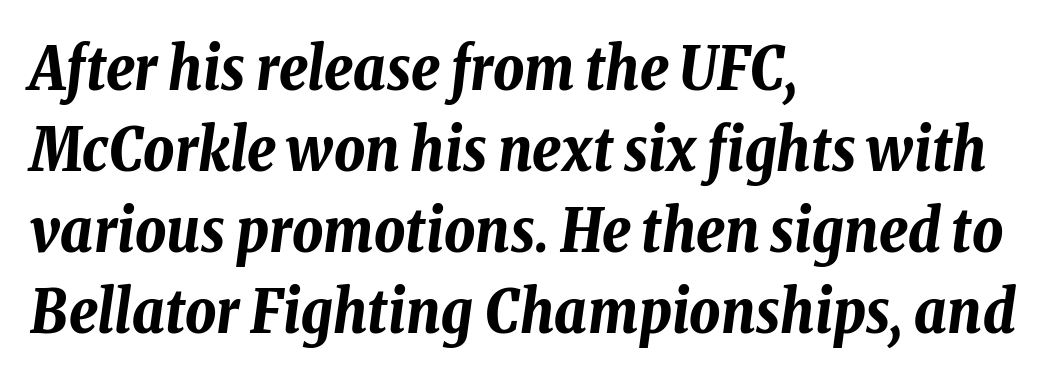
The horizontal fit of the characters is conventional and even. Style check: oblique. Regular leading. Plenty of ink on the page — the face is bold. Character widths vary here, with narrow letters taking less room than wide ones. The paragraph shown leans on its left margin.
